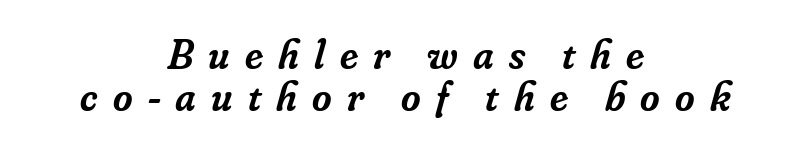
The image shows 42 px semibold serif type, italic (leaning right); set centered, tight line spacing (0.99x), unusually wide letter spacing (+0.36 em), not underlined; low stroke contrast and a small x-height.
